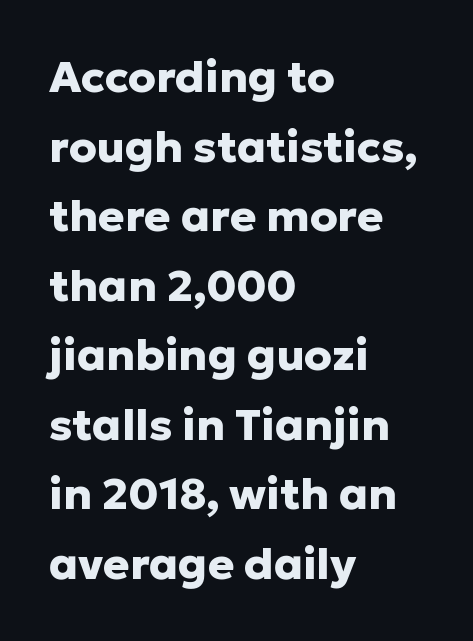
Q: Is the text bold? A: Yes.
Q: Is the text italic (slanted)? A: No, it is upright.
Q: Is the typeface a serif or a sans-serif typeface? A: Sans-serif.
Q: Is the text underlined? A: No.
Q: How is the paragraph aligned? A: Left-aligned.
Q: Is the spacing between letters normal or unusually wide? A: Normal.
Q: Is the spacing between lines tight, normal or loose? A: Normal.
Q: Width (condensed, normal, or wide)? A: Normal.
Q: Stroke contrast? A: Low.
Q: x-height? A: Medium.
Q: Monospaced? A: No.
